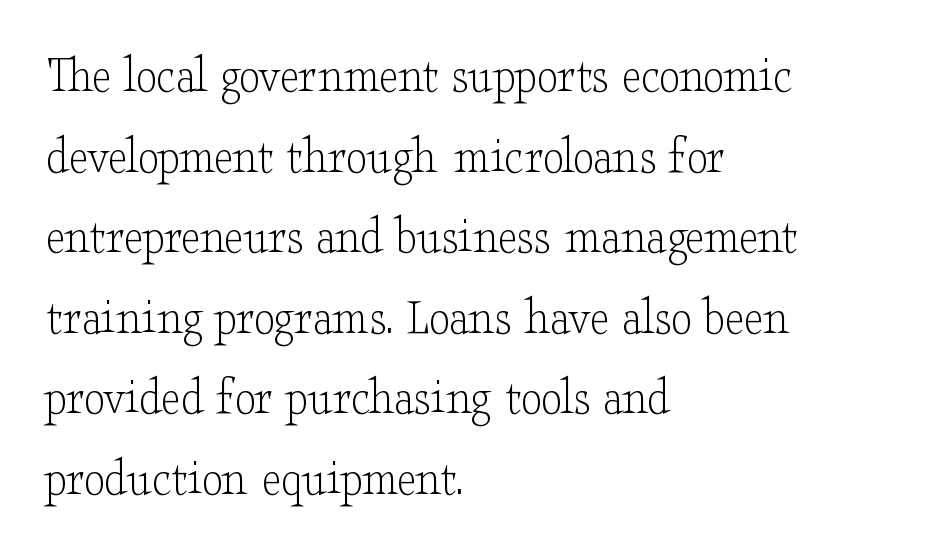
Style check: upright. These lines sit exactly where default settings would place them. These lines keep a tight, regular rhythm from letter to letter. Spacing verdict: proportional, widths tailored to each character.
